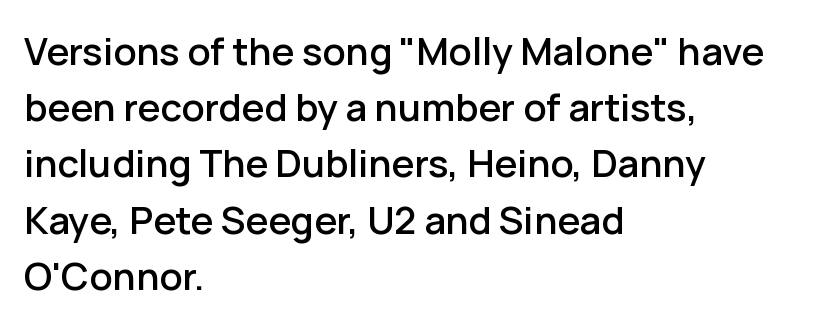
The image shows 38 px sans-serif type, upright; set left-aligned, normal line spacing (1.48x), normal letter spacing, not underlined; low stroke contrast and a medium x-height.
